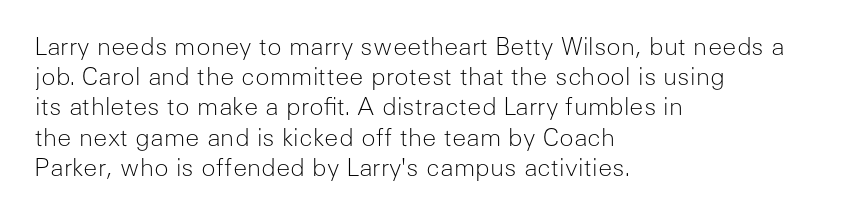
The image shows 24 px text type, upright; set left-aligned, normal line spacing (1.26x), normal letter spacing, not underlined.
